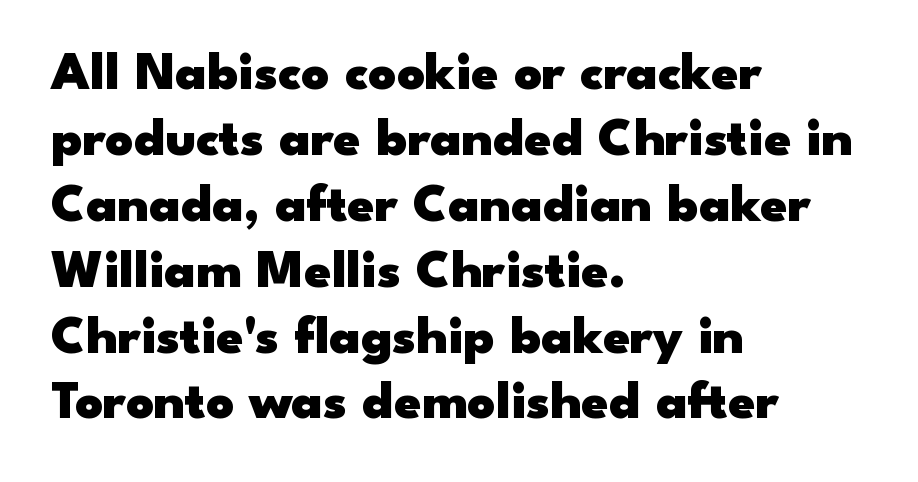
{"serif": "no", "italic": "no", "bold": "yes", "weight": "heavy", "width": "wide", "stroke_contrast": "low", "x_height": "small", "monospaced": "no", "underline": "no", "align": "left", "line_spacing_ratio": 1.22, "letter_spacing": "normal", "letter_spacing_em": 0.0, "glyph_px": 54}
